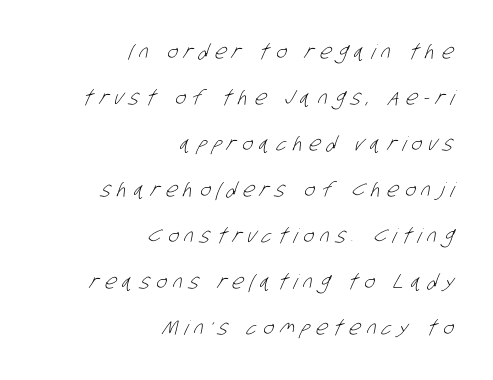
Check under the words: just untouched page. Loose tracking; the words dissolve into strings of separated letters. The rag falls on the left side of this text block. If you measured baseline to baseline, you'd find a long distance.
